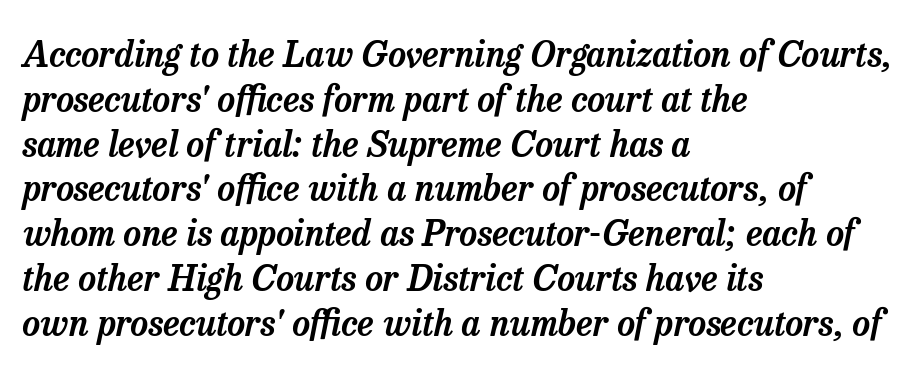
Honestly, the row spacing looks completely unremarkable. Each letter keeps its own natural width here, so spacing adapts to shape. The whole block is typeset with a tilt. The passage shown is not underscored anywhere. I'd call this a serif setting — the letters wear small feet.
